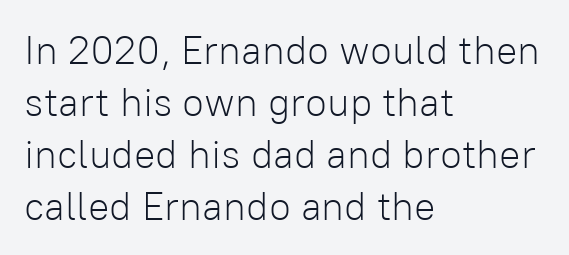
Q: Is the text bold? A: No.
Q: Is the text italic (slanted)? A: No, it is upright.
Q: Is the typeface a serif or a sans-serif typeface? A: Sans-serif.
Q: Is the text underlined? A: No.
Q: How is the paragraph aligned? A: Left-aligned.
Q: Is the spacing between letters normal or unusually wide? A: Normal.
Q: Is the spacing between lines tight, normal or loose? A: Normal.
Q: Width (condensed, normal, or wide)? A: Normal.
Q: Stroke contrast? A: Low.
Q: x-height? A: Medium.
Q: Monospaced? A: No.
